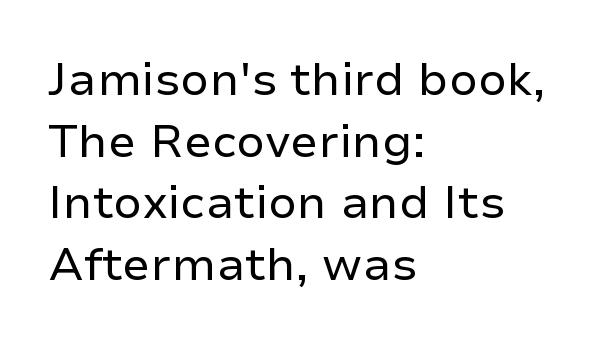
Q: Is the text bold? A: No.
Q: Is the text italic (slanted)? A: No, it is upright.
Q: Is the typeface a serif or a sans-serif typeface? A: Sans-serif.
Q: Is the text underlined? A: No.
Q: How is the paragraph aligned? A: Left-aligned.
Q: Is the spacing between letters normal or unusually wide? A: Normal.
Q: Is the spacing between lines tight, normal or loose? A: Normal.
Q: Width (condensed, normal, or wide)? A: Normal.
Q: Stroke contrast? A: Low.
Q: x-height? A: Medium.
Q: Monospaced? A: No.
